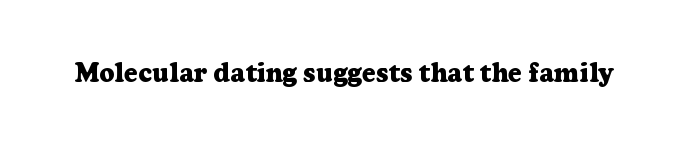
What stands out about the letter spacing? Nothing — it is the standard amount. No italicization has been applied; the sample stays upright. The gap between lines stays unmarked. Thick stems and heavy bowls — unmistakably bold.
